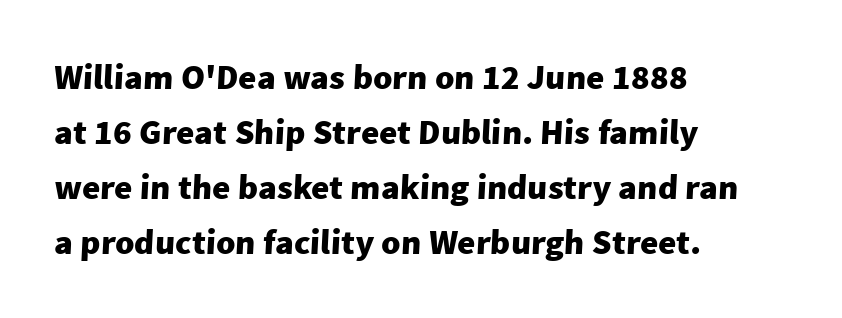
The image shows 35 px heavy sans-serif type; set left-aligned, normal line spacing (1.57x), normal letter spacing, not underlined; low stroke contrast and a medium x-height.
